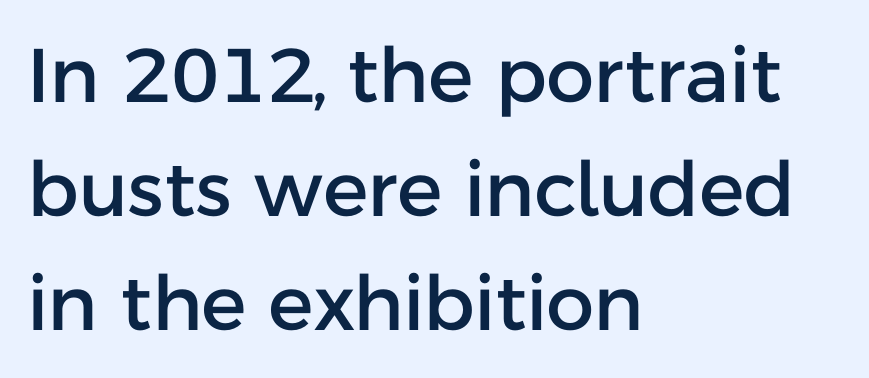
The image shows 76 px sans-serif type, upright; set left-aligned, normal line spacing (1.5x), normal letter spacing, not underlined; low stroke contrast and a medium x-height.
